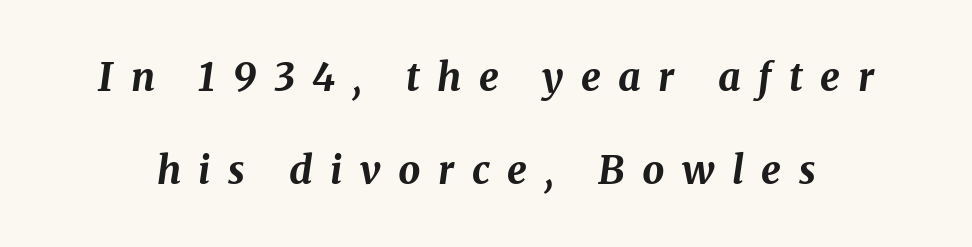
Descenders are the only things crossing below the line. The glyphs look as if they've been sheared to an angle. This sample has the flowing, uneven cadence of proportional lettering. Successive baselines arrive slowly, with a big drop between each.
